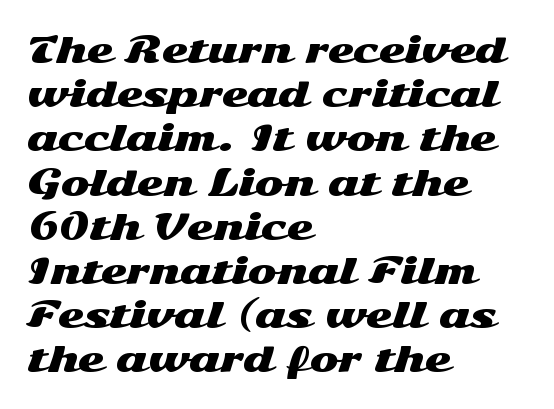
Q: Is the text italic (slanted)? A: Yes.
Q: Is the typeface a serif or a sans-serif typeface? A: Sans-serif.
Q: Is the text underlined? A: No.
Q: How is the paragraph aligned? A: Left-aligned.
Q: Is the spacing between letters normal or unusually wide? A: Normal.
Q: Is the spacing between lines tight, normal or loose? A: Normal.
Q: Width (condensed, normal, or wide)? A: Wide.
Q: Stroke contrast? A: Medium.
Q: x-height? A: Medium.
Q: Monospaced? A: No.
